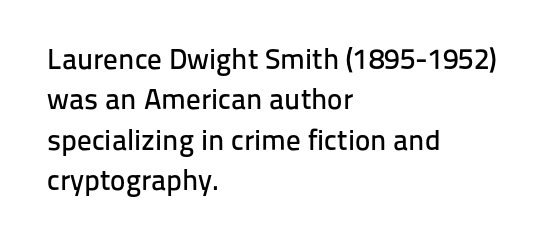
{"serif": "no", "italic": "no", "width": "normal", "stroke_contrast": "low", "x_height": "medium", "monospaced": "no", "underline": "no", "align": "left", "line_spacing": "normal", "line_spacing_ratio": 1.39, "letter_spacing": "normal", "letter_spacing_em": 0.0, "glyph_px": 29}
